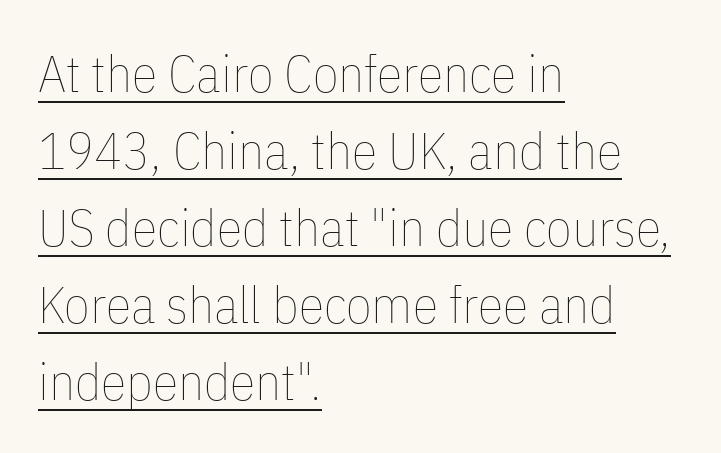
Students, observe the line beneath the letters — that is underlining. In terms of posture, this sample is upright. The letters advance in unequal steps, a hallmark of proportional type. No heavy texture on the line: the type isn't bold. Between one letter and the next there's only the usual sliver of space.
